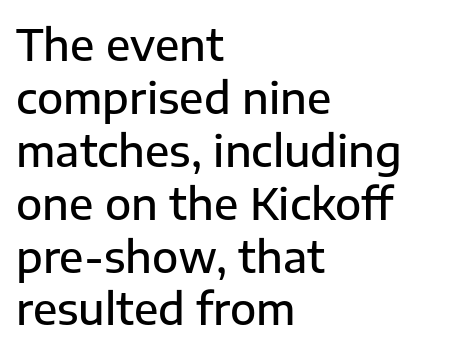
Q: Is the text bold? A: Semi-bold.
Q: Is the text italic (slanted)? A: No, it is upright.
Q: Is the typeface a serif or a sans-serif typeface? A: Sans-serif.
Q: Is the text underlined? A: No.
Q: How is the paragraph aligned? A: Left-aligned.
Q: Is the spacing between letters normal or unusually wide? A: Normal.
Q: Width (condensed, normal, or wide)? A: Normal.
Q: Stroke contrast? A: Low.
Q: x-height? A: Medium.
Q: Monospaced? A: No.
